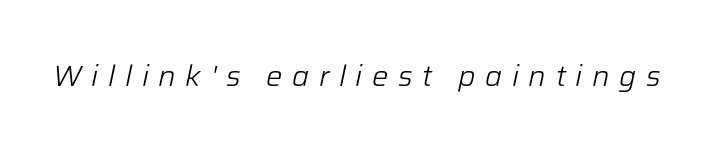
You could not count columns in this text — the font is proportionally spaced. The typography opts for an oblique posture over an upright one. A bare baseline throughout the passage. Is this a heavy cut? Hardly; it is regular or lighter. The tracking jumps out immediately: characters are airy and widely separated.
